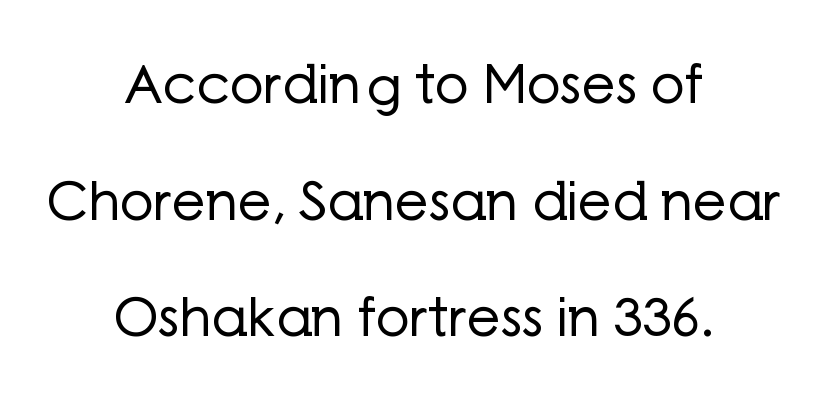
The horizontal fit of the characters is conventional and even. The space directly below the letters is spotless. No heavy texture on the line: the type isn't bold. Alignment: centered.
